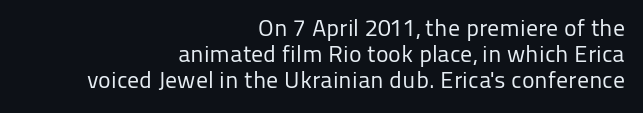
The image shows 24 px text type, upright; set right-aligned, tight line spacing (1.09x), normal letter spacing, not underlined.
